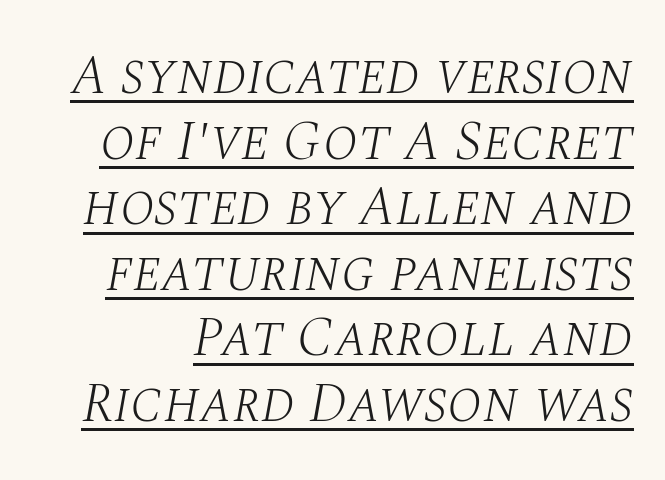
Q: Is the text bold? A: No.
Q: Is the text italic (slanted)? A: Yes, it leans right by about 10 degrees.
Q: Is the typeface a serif or a sans-serif typeface? A: Serif.
Q: Is the text underlined? A: Yes.
Q: Is the spacing between letters normal or unusually wide? A: Normal.
Q: Is the spacing between lines tight, normal or loose? A: Tight.
Q: Width (condensed, normal, or wide)? A: Normal.
Q: Stroke contrast? A: Medium.
Q: x-height? A: Large.
Q: Monospaced? A: No.
